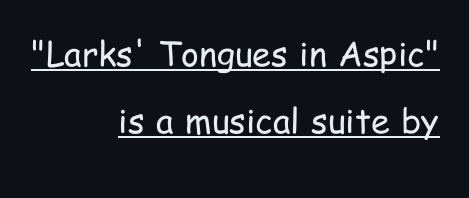
{"serif": "no", "italic": "no", "bold": "no", "weight": "regular", "width": "condensed", "stroke_contrast": "low", "x_height": "medium", "monospaced": "no", "underline": "yes", "align": "right", "line_spacing": "loose", "line_spacing_ratio": 1.96, "letter_spacing": "normal", "letter_spacing_em": 0.0, "glyph_px": 34}
